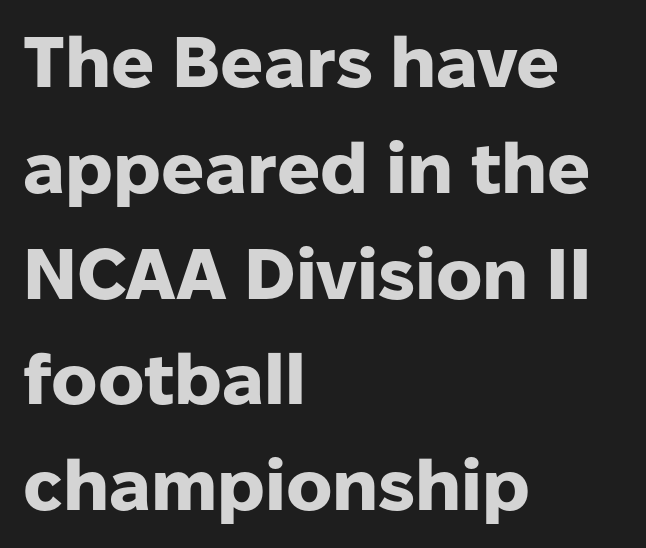
Q: Is the text bold? A: Yes.
Q: Is the text italic (slanted)? A: No, it is upright.
Q: Is the typeface a serif or a sans-serif typeface? A: Sans-serif.
Q: Is the text underlined? A: No.
Q: How is the paragraph aligned? A: Left-aligned.
Q: Is the spacing between letters normal or unusually wide? A: Normal.
Q: Is the spacing between lines tight, normal or loose? A: Normal.
Q: Width (condensed, normal, or wide)? A: Normal.
Q: Stroke contrast? A: Low.
Q: x-height? A: Medium.
Q: Monospaced? A: No.
